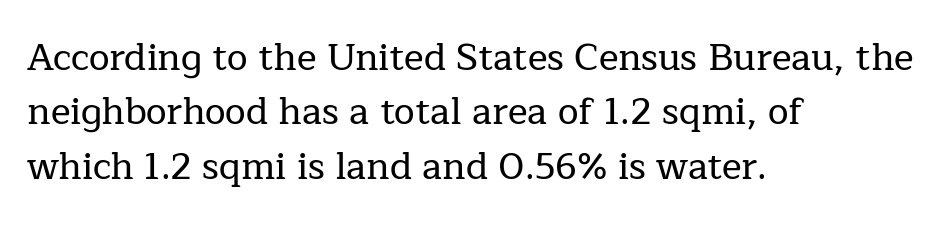
The image shows 37 px serif type, upright; set left-aligned, normal line spacing (1.47x), normal letter spacing, not underlined; low stroke contrast and a medium x-height.
